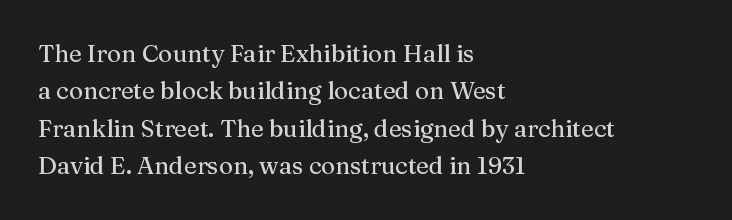
The image shows 24 px text type, upright; set left-aligned, normal line spacing (1.56x), normal letter spacing, not underlined.
